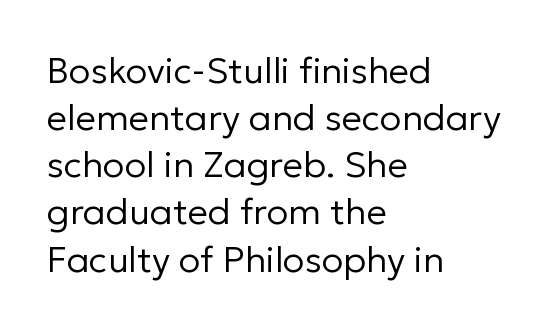
Q: Is the text bold? A: No.
Q: Is the text italic (slanted)? A: No, it is upright.
Q: Is the typeface a serif or a sans-serif typeface? A: Sans-serif.
Q: Is the text underlined? A: No.
Q: How is the paragraph aligned? A: Left-aligned.
Q: Is the spacing between letters normal or unusually wide? A: Normal.
Q: Is the spacing between lines tight, normal or loose? A: Normal.
Q: Width (condensed, normal, or wide)? A: Normal.
Q: Stroke contrast? A: Low.
Q: x-height? A: Medium.
Q: Monospaced? A: No.
